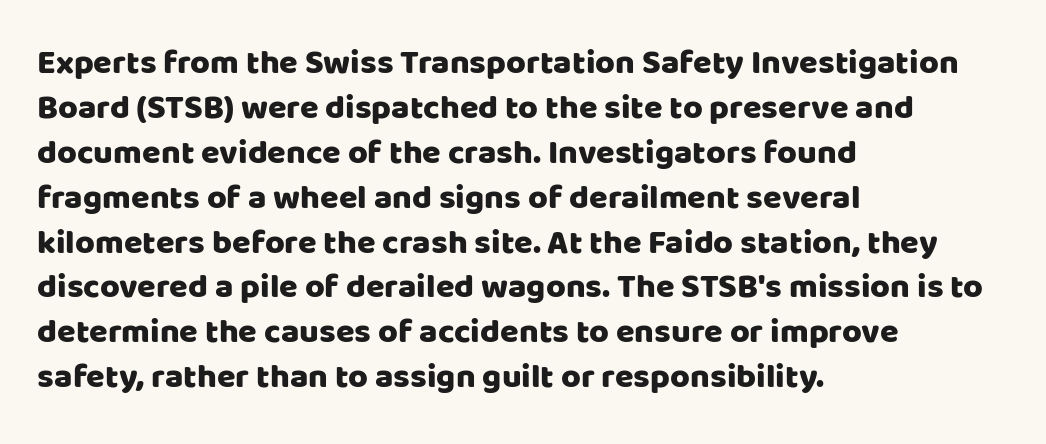
Q: Is the text italic (slanted)? A: No, it is upright.
Q: Is the typeface a serif or a sans-serif typeface? A: Sans-serif.
Q: Is the text underlined? A: No.
Q: How is the paragraph aligned? A: Left-aligned.
Q: Is the spacing between letters normal or unusually wide? A: Normal.
Q: Is the spacing between lines tight, normal or loose? A: Normal.
Q: Width (condensed, normal, or wide)? A: Normal.
Q: Stroke contrast? A: Low.
Q: x-height? A: Large.
Q: Monospaced? A: No.
